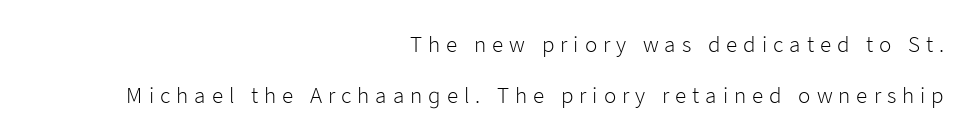
Q: Is the text bold? A: No.
Q: Is the text italic (slanted)? A: No, it is upright.
Q: Is the text underlined? A: No.
Q: How is the paragraph aligned? A: Right-aligned.
Q: Is the spacing between letters normal or unusually wide? A: Unusually wide.
Q: Is the spacing between lines tight, normal or loose? A: Loose.
